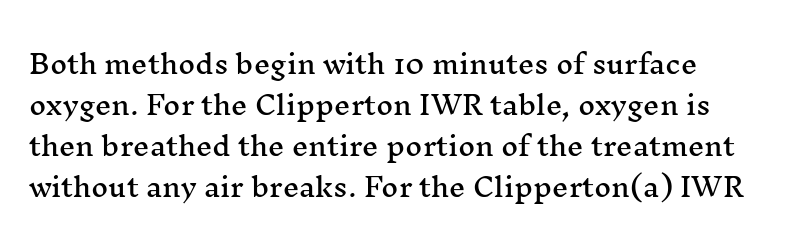
The image shows 26 px text type, upright; set left-aligned, normal line spacing (1.58x), normal letter spacing, not underlined.
